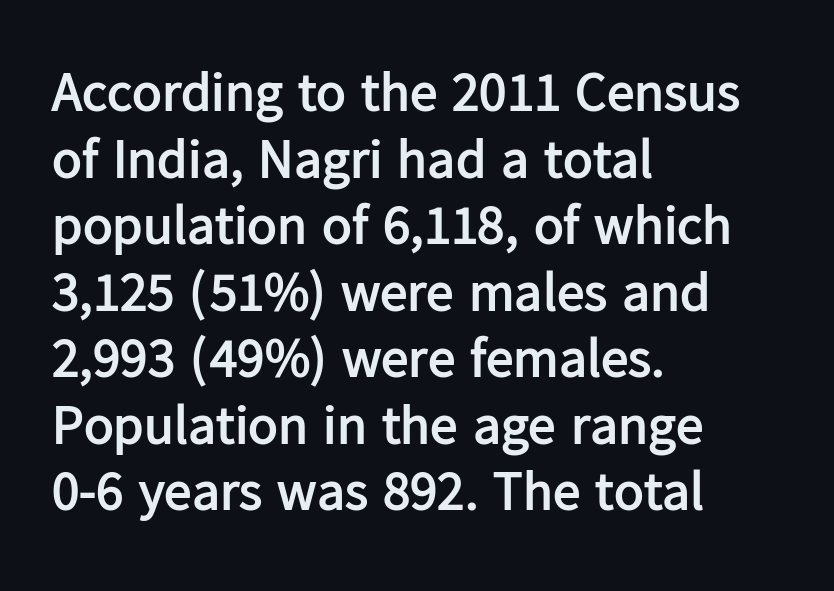
Q: Is the text bold? A: Yes.
Q: Is the text italic (slanted)? A: No, it is upright.
Q: Is the typeface a serif or a sans-serif typeface? A: Sans-serif.
Q: Is the text underlined? A: No.
Q: How is the paragraph aligned? A: Left-aligned.
Q: Is the spacing between letters normal or unusually wide? A: Normal.
Q: Width (condensed, normal, or wide)? A: Normal.
Q: Stroke contrast? A: Low.
Q: x-height? A: Medium.
Q: Monospaced? A: No.
